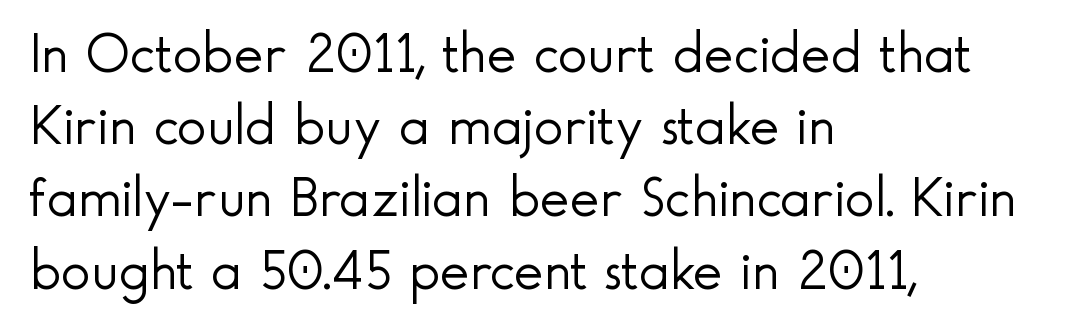
The image shows 56 px light sans-serif type, upright; set left-aligned, normal line spacing (1.29x), normal letter spacing, not underlined; a small x-height.
